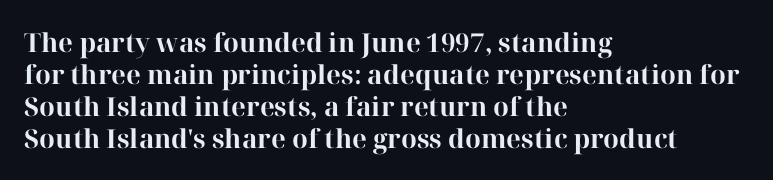
Q: Is the text bold? A: Yes.
Q: Is the text italic (slanted)? A: No, it is upright.
Q: Is the text underlined? A: No.
Q: How is the paragraph aligned? A: Left-aligned.
Q: Is the spacing between letters normal or unusually wide? A: Normal.
